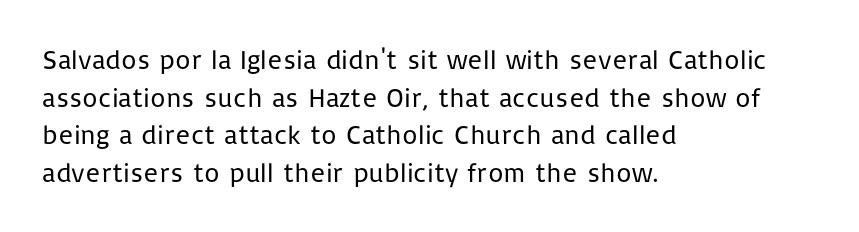
Notice how the stems are strictly vertical — no italics here. A bare baseline throughout the passage. Inter-character spacing is left at the font's built-in metrics. Vertical spacing — default. The ragged edge is on the right, which tells us the setting is flush left. The font sits on the lighter half of the weight spectrum, regular included.
